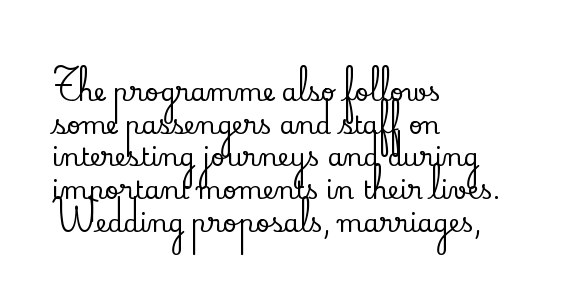
{"italic": "no", "underline": "no", "align": "left", "line_spacing": "normal", "line_spacing_ratio": 1.31, "letter_spacing": "normal", "letter_spacing_em": 0.0, "glyph_px": 25}
